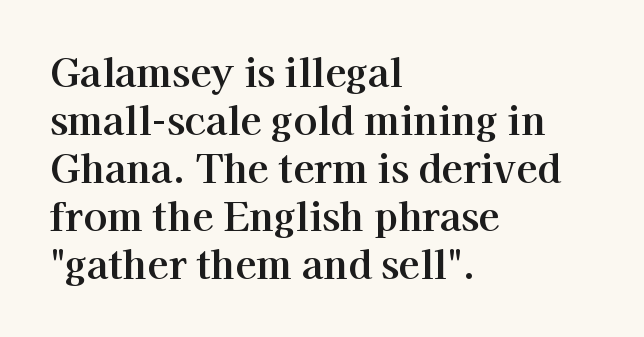
The image shows 39 px serif type, upright; set left-aligned, line spacing 1.23x, normal letter spacing, not underlined; high stroke contrast and a medium x-height.
